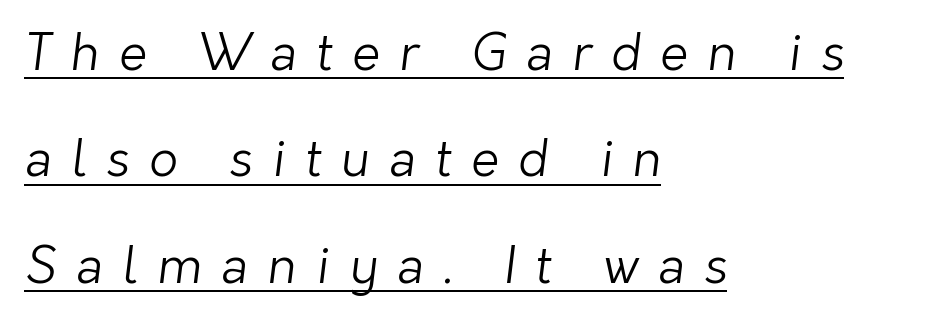
{"serif": "no", "bold": "no", "weight": "light", "width": "normal", "stroke_contrast": "low", "x_height": "medium", "monospaced": "no", "underline": "yes", "align": "left", "line_spacing": "loose", "line_spacing_ratio": 2.13, "letter_spacing": "wide", "letter_spacing_em": 0.39, "glyph_px": 50}
